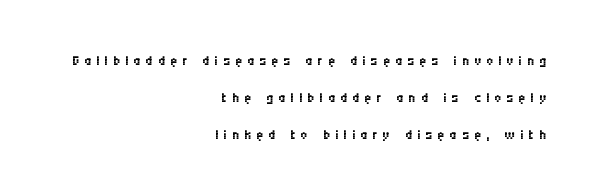
Compared with a flush-left layout, this one pins lines to the opposite, right side. Stem width sits at or under what a default text font uses. Characters follow at a spacing far wider than the type designer built in. Every stem runs plumb, perpendicular to the baseline. Plain, unruled lines of type.
